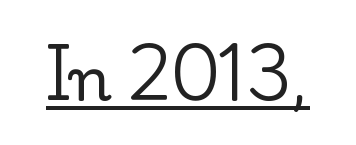
The image shows 60 px regular-weight serif type, upright; set normal letter spacing, underlined; low stroke contrast and a small x-height.
